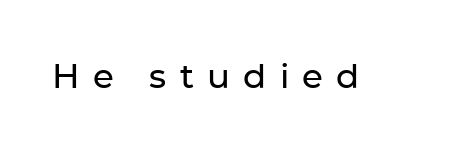
Q: Is the text italic (slanted)? A: No, it is upright.
Q: Is the typeface a serif or a sans-serif typeface? A: Sans-serif.
Q: Is the text underlined? A: No.
Q: Is the spacing between letters normal or unusually wide? A: Unusually wide.
Q: Width (condensed, normal, or wide)? A: Normal.
Q: Stroke contrast? A: Low.
Q: x-height? A: Medium.
Q: Monospaced? A: No.
